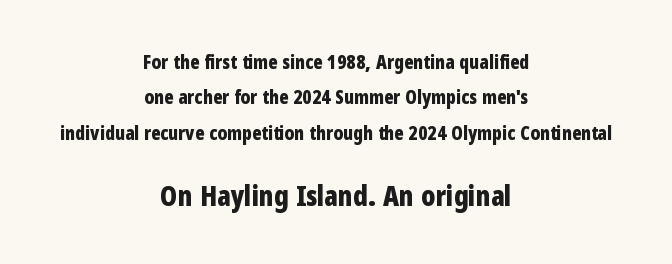
Q: Is the text bold? A: Yes.
Q: Is the text italic (slanted)? A: No, it is upright.
Q: Is the typeface a serif or a sans-serif typeface? A: Sans-serif.
Q: Is the text underlined? A: No.
Q: How is the paragraph aligned? A: Centered.
Q: Is the spacing between letters normal or unusually wide? A: Normal.
Q: Which block of text is set in a larger size, the first (top) or the second (bottom)? A: The second (bottom) one.
Q: Width (condensed, normal, or wide)? A: Condensed.
Q: Stroke contrast? A: Low.
Q: x-height? A: Medium.
Q: Monospaced? A: No.
